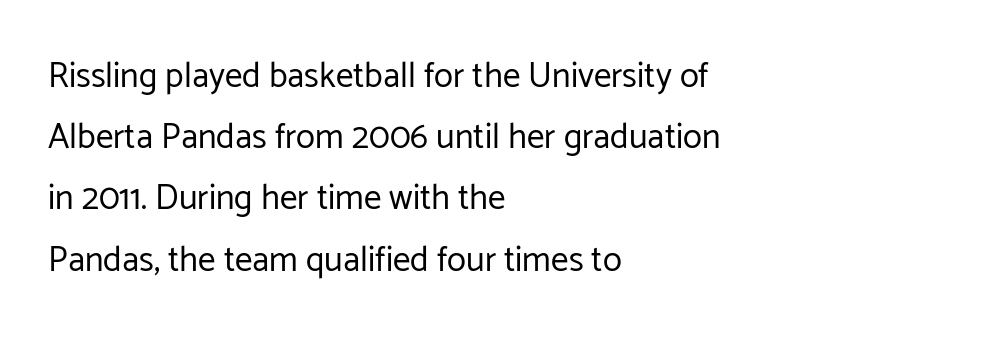
The image shows 35 px regular-weight sans-serif type, upright; set left-aligned, line spacing 1.75x, normal letter spacing, not underlined; low stroke contrast and a medium x-height.
